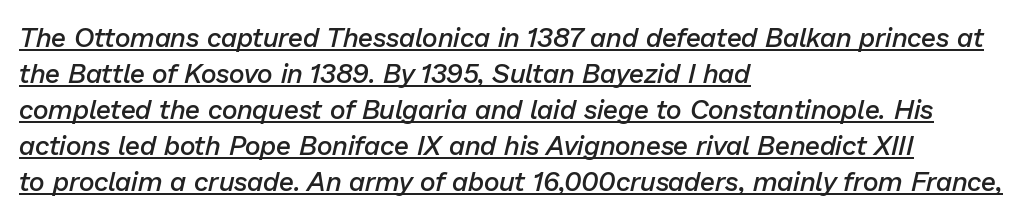
The image shows 27 px text type, italic (leaning right); set left-aligned, normal line spacing (1.33x), normal letter spacing, underlined.
